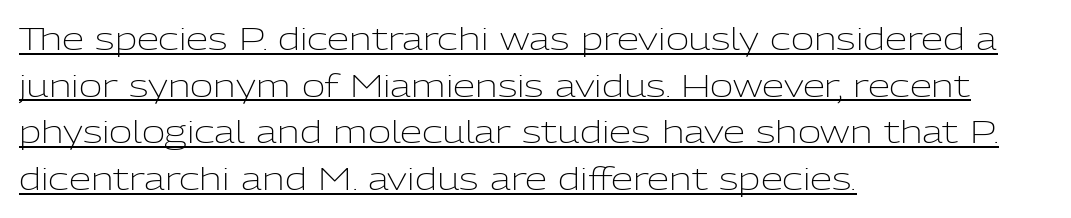
{"serif": "no", "italic": "no", "bold": "no", "weight": "light", "width": "normal", "stroke_contrast": "low", "x_height": "medium", "monospaced": "no", "underline": "yes", "align": "left", "line_spacing": "normal", "line_spacing_ratio": 1.46, "letter_spacing": "normal", "letter_spacing_em": 0.0, "glyph_px": 32}
